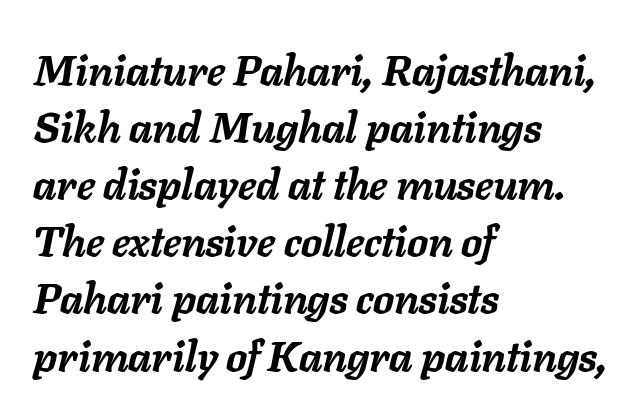
Here the designer chose a conventional face with non-uniform glyph widths. The setting favours the left margin, as ordinary paragraphs usually do. Summary of vertical rhythm: regular, with standard interline spacing. Underlining? Definitely not there.
